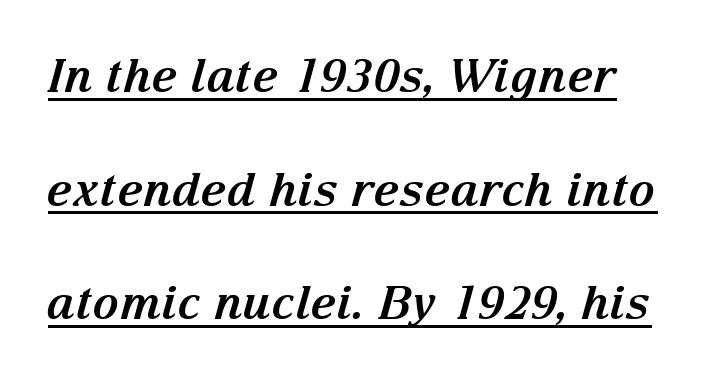
Regarding serifs, this sample has them. Heft: maximum for text — a bold. The glyphs look as if they've been sheared to an angle. The face used here is proportionally spaced, like ordinary book or web type.
